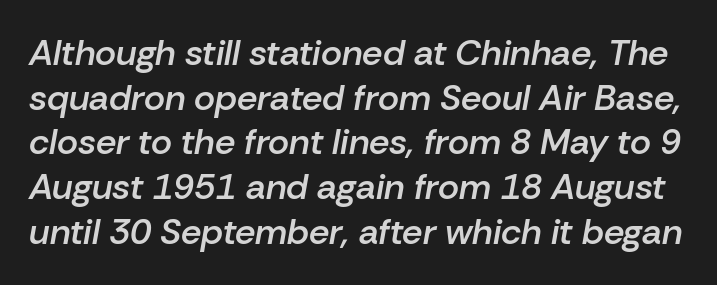
The image shows 36 px semibold type, italic (leaning right); set line spacing 1.24x, normal letter spacing, not underlined; low stroke contrast and a medium x-height.
